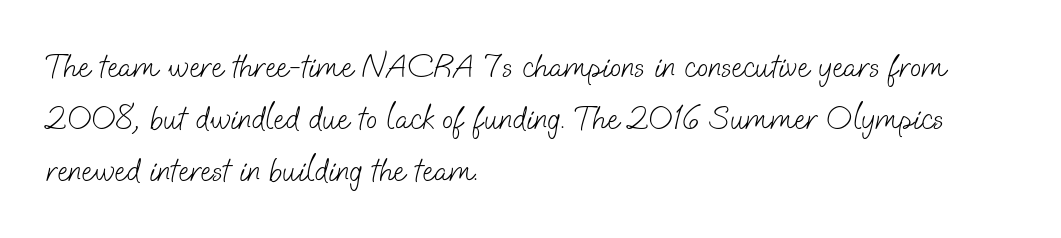
{"serif": "no", "bold": "no", "weight": "light", "width": "normal", "stroke_contrast": "low", "x_height": "small", "monospaced": "no", "underline": "no", "align": "left", "line_spacing": "normal", "line_spacing_ratio": 1.58, "letter_spacing": "normal", "letter_spacing_em": 0.0, "glyph_px": 33}
